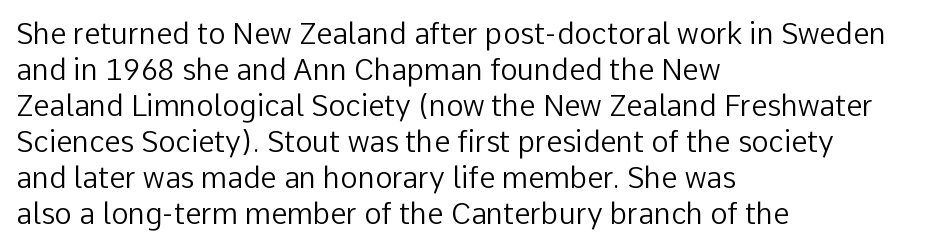
The rendering uses natural spacing where letterforms have individual widths. Any mark beneath the type? The region is blank. Which margin do the lines hug? The left one — the right edge is uneven. You can tell it's not italic because the verticals are truly vertical. These lines are composed in type without serifs.
